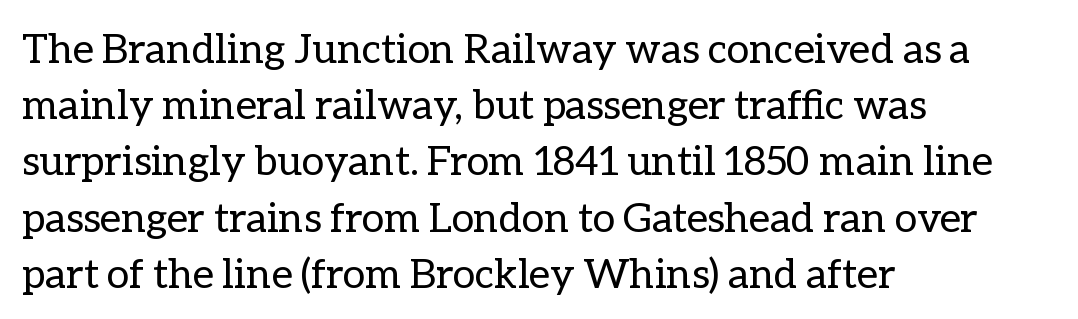
{"italic": "no", "bold": "no", "weight": "regular", "width": "normal", "stroke_contrast": "low", "x_height": "medium", "monospaced": "no", "underline": "no", "align": "left", "line_spacing": "normal", "line_spacing_ratio": 1.37, "letter_spacing": "normal", "letter_spacing_em": 0.0, "glyph_px": 41}
